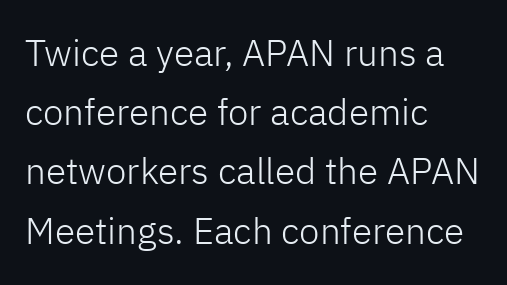
Q: Is the text bold? A: No.
Q: Is the text italic (slanted)? A: No, it is upright.
Q: Is the typeface a serif or a sans-serif typeface? A: Sans-serif.
Q: Is the text underlined? A: No.
Q: How is the paragraph aligned? A: Left-aligned.
Q: Is the spacing between letters normal or unusually wide? A: Normal.
Q: Is the spacing between lines tight, normal or loose? A: Normal.
Q: Width (condensed, normal, or wide)? A: Normal.
Q: Stroke contrast? A: Low.
Q: x-height? A: Medium.
Q: Monospaced? A: No.
